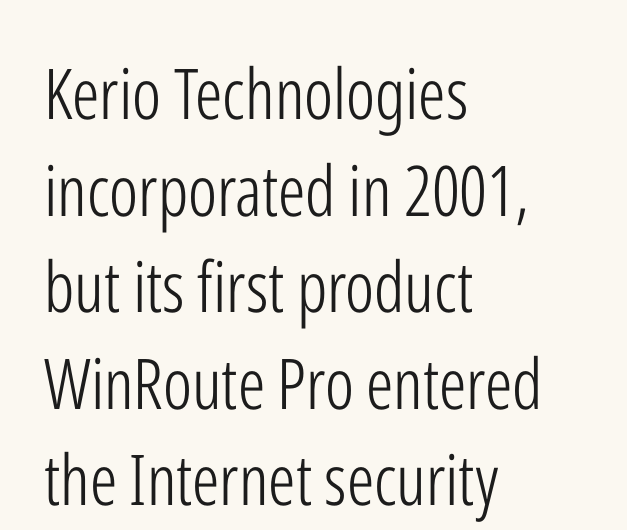
Rule under the text: the space is simply empty. Letters have the restrained weight of plain body copy at most. Character widths vary here, with narrow letters taking less room than wide ones. The rendering uses a moderate line-height, typical for paragraphs. Students, note that the glyphs here touch the page at normal intervals. If you drew a ruler down the left edge, every line would touch it.
